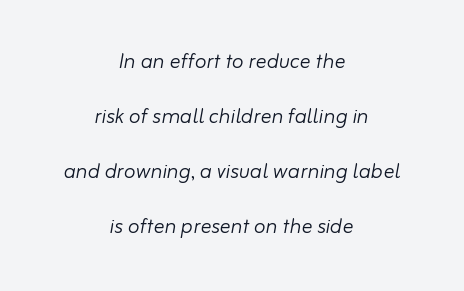
{"italic": "yes", "lean": "right", "slant_degrees": 10, "bold": "no", "underline": "no", "align": "center", "line_spacing": "loose", "line_spacing_ratio": 2.04, "letter_spacing": "normal", "letter_spacing_em": 0.0, "glyph_px": 27}
